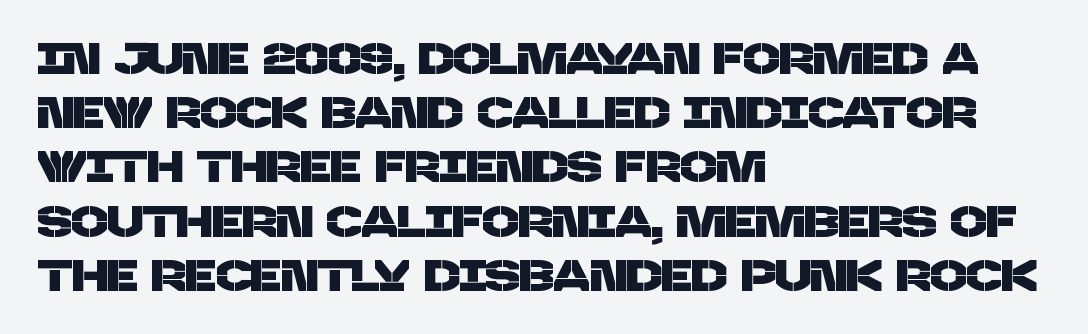
Leading: standard. Between one letter and the next there's only the usual sliver of space. Descender tails drop into unmarked territory. The rendering uses natural spacing where letterforms have individual widths.
